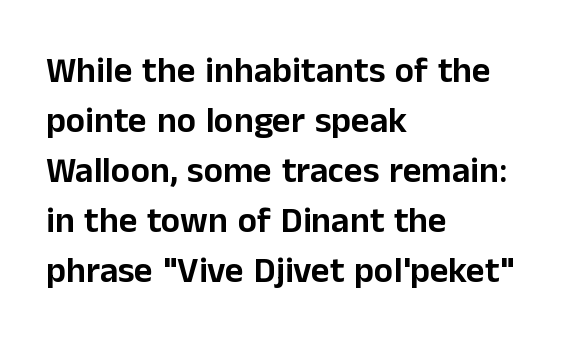
{"serif": "no", "italic": "no", "width": "normal", "stroke_contrast": "low", "x_height": "medium", "monospaced": "no", "underline": "no", "align": "left", "line_spacing": "normal", "line_spacing_ratio": 1.39, "letter_spacing": "normal", "letter_spacing_em": 0.0, "glyph_px": 36}
